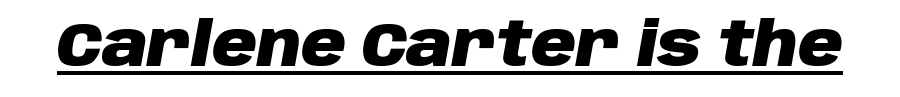
The image shows 62 px heavy type, italic (leaning right); set normal letter spacing, underlined; low stroke contrast and a large x-height.
